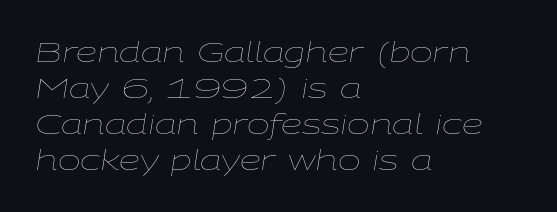
The image shows 27 px text type, italic (leaning right); set left-aligned, normal line spacing (1.33x), normal letter spacing, not underlined.
